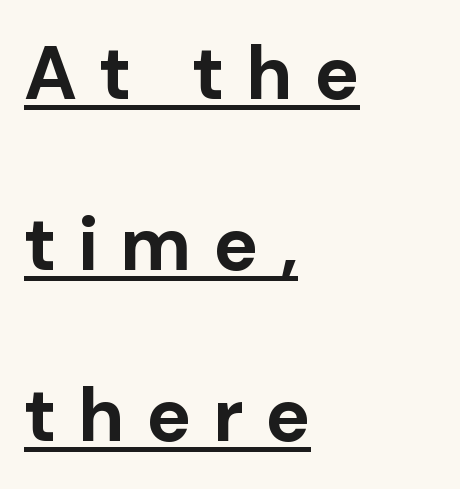
Q: Is the text bold? A: Yes.
Q: Is the text italic (slanted)? A: No, it is upright.
Q: Is the typeface a serif or a sans-serif typeface? A: Sans-serif.
Q: Is the text underlined? A: Yes.
Q: How is the paragraph aligned? A: Left-aligned.
Q: Is the spacing between letters normal or unusually wide? A: Unusually wide.
Q: Is the spacing between lines tight, normal or loose? A: Loose.
Q: Width (condensed, normal, or wide)? A: Normal.
Q: Stroke contrast? A: Low.
Q: x-height? A: Medium.
Q: Monospaced? A: No.
